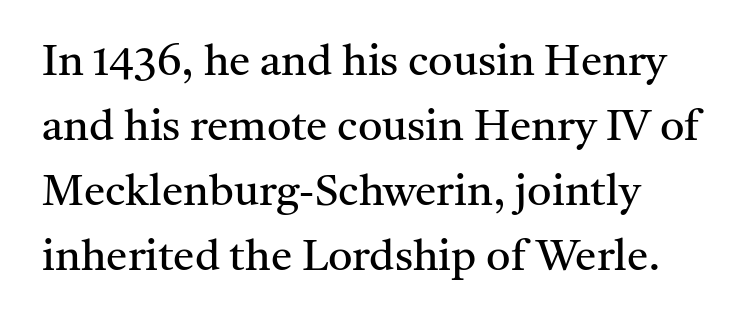
Leftover space on each line is placed entirely after the last word. Serif or sans? Serif — the stroke terminals have little feet. The line-height multiplier appears to be the usual default. Spacing verdict: proportional, widths tailored to each character. No letter is thick-stroked: the sample isn't bold. Glance below the letters and you will spot only blank space.
